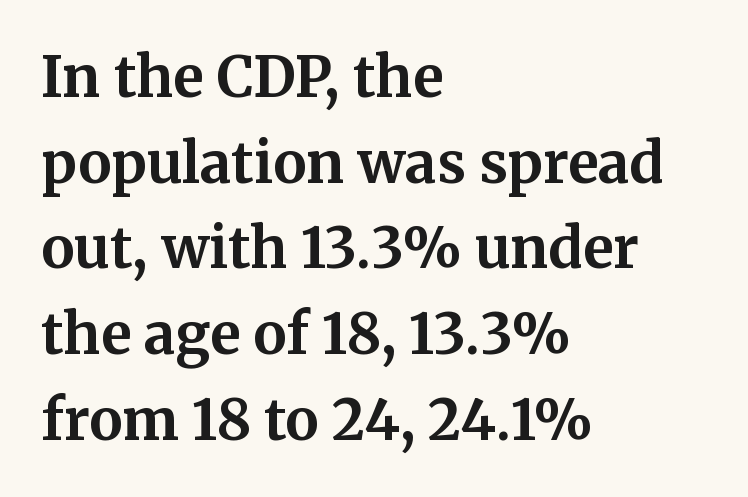
Unlike a clean sans, this face finishes its strokes with serifs. There is no visible air inserted between adjacent glyphs. Each letter keeps its own natural width here, so spacing adapts to shape. Bare-footed words on every line. All the whitespace from short lines collects on the right. When letters stand straight like this, we call the style roman or upright.
